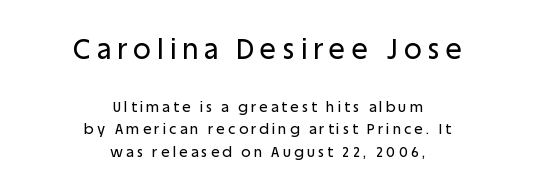
Q: Is the text italic (slanted)? A: No, it is upright.
Q: Is the text underlined? A: No.
Q: How is the paragraph aligned? A: Centered.
Q: Is the spacing between letters normal or unusually wide? A: Unusually wide.
Q: Is the spacing between lines tight, normal or loose? A: Normal.
Q: Which block of text is set in a larger size, the first (top) or the second (bottom)? A: The first (top) one.
